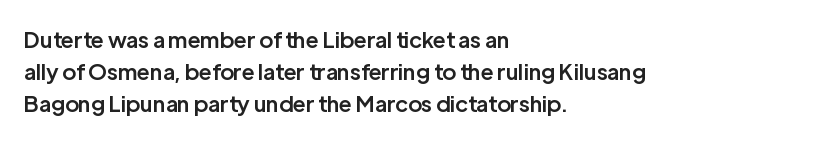
{"italic": "no", "bold": "semi", "underline": "no", "align": "left", "line_spacing": "normal", "line_spacing_ratio": 1.46, "letter_spacing": "normal", "letter_spacing_em": 0.0, "glyph_px": 22}
